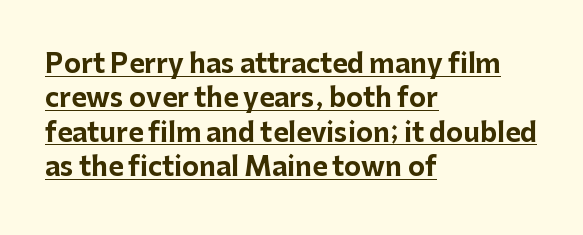
{"italic": "no", "bold": "yes", "underline": "yes", "align": "left", "line_spacing": "normal", "line_spacing_ratio": 1.32, "letter_spacing": "normal", "letter_spacing_em": 0.0, "glyph_px": 26}
